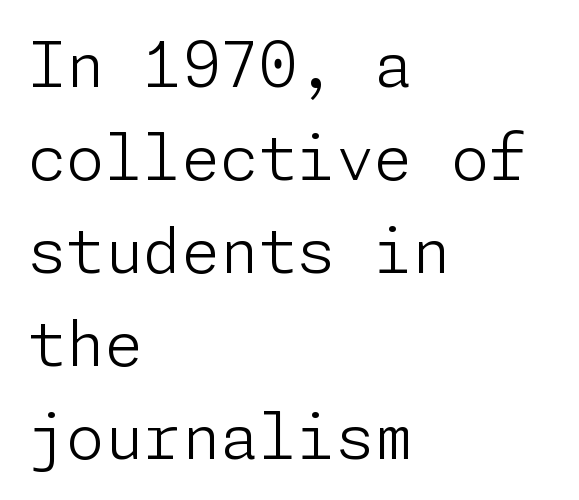
{"serif": "no", "italic": "no", "bold": "no", "weight": "light", "width": "normal", "stroke_contrast": "low", "x_height": "medium", "underline": "no", "align": "left", "line_spacing": "normal", "line_spacing_ratio": 1.5, "letter_spacing": "normal", "letter_spacing_em": 0.0, "glyph_px": 62}
